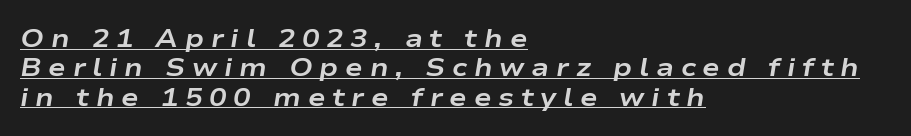
The image shows 26 px bold type, italic (leaning right); set left-aligned, tight line spacing (1.13x), unusually wide letter spacing (+0.26 em), underlined.
